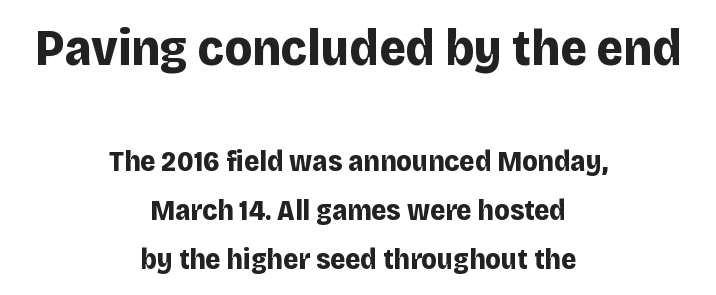
{"serif": "no", "italic": "no", "bold": "yes", "weight": "bold", "width": "normal", "stroke_contrast": "low", "x_height": "large", "monospaced": "no", "underline": "no", "align": "center", "line_spacing": "normal", "line_spacing_ratio": 1.69, "letter_spacing": "normal", "letter_spacing_em": 0.0, "larger_block": "first", "size_ratio": 1.76, "glyph_px": 51}
